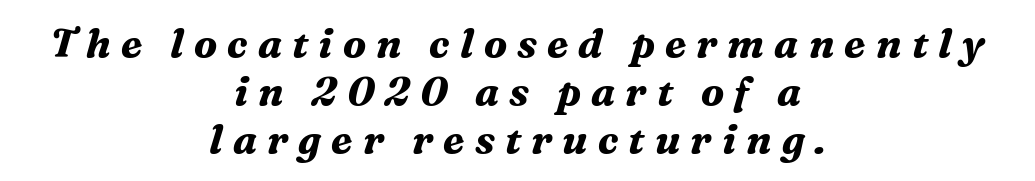
{"serif": "yes", "italic": "yes", "lean": "right", "slant_degrees": 16, "bold": "yes", "weight": "bold", "width": "normal", "stroke_contrast": "medium", "x_height": "medium", "monospaced": "no", "underline": "no", "align": "center", "line_spacing_ratio": 1.2, "letter_spacing": "wide", "letter_spacing_em": 0.25, "glyph_px": 40}
